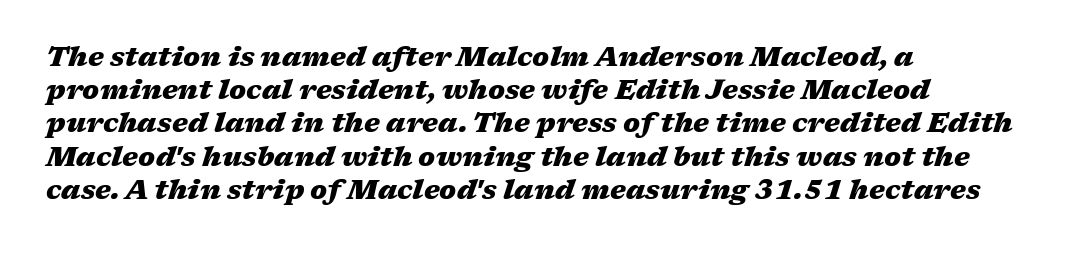
The characters look thick and weighty, a clear bold. The rendering keeps characters at their native spacing. The rendering anchors every line to the left-hand side. Descender tails drop into unmarked territory. The glyphs look as if they've been sheared to an angle.
